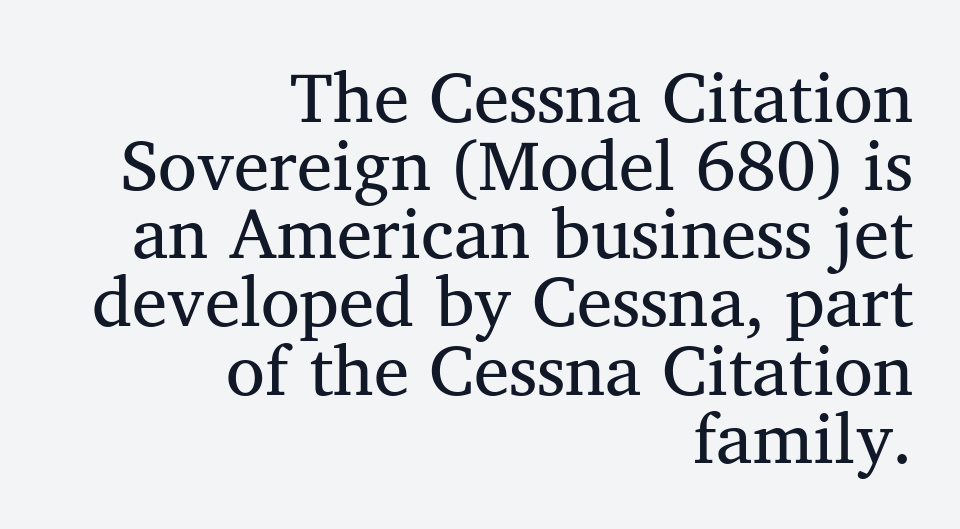
{"serif": "yes", "bold": "no", "weight": "regular", "width": "normal", "stroke_contrast": "medium", "x_height": "medium", "monospaced": "no", "underline": "no", "align": "right", "line_spacing": "tight", "line_spacing_ratio": 0.96, "letter_spacing": "normal", "letter_spacing_em": 0.0, "glyph_px": 71}
